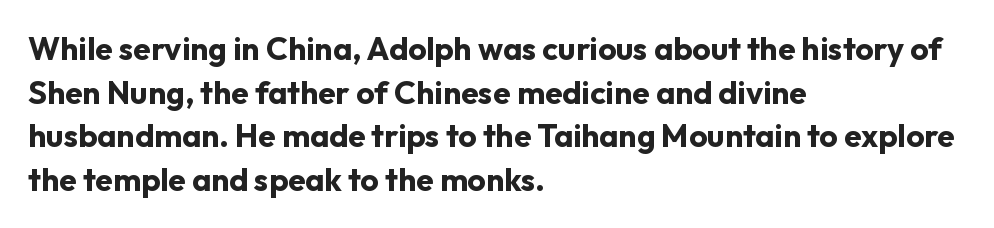
Look at the stroke-to-counter ratio: heavy, a bold. If you drew a line through each stem, it would be perfectly vertical. The space between consecutive lines is moderate. Honestly, the letter spacing is just normal — you wouldn't notice it.
